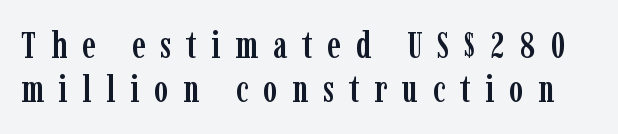
The image shows 38 px condensed serif type, upright; set line spacing 1.16x, unusually wide letter spacing (+0.39 em), not underlined; low stroke contrast and a medium x-height.
